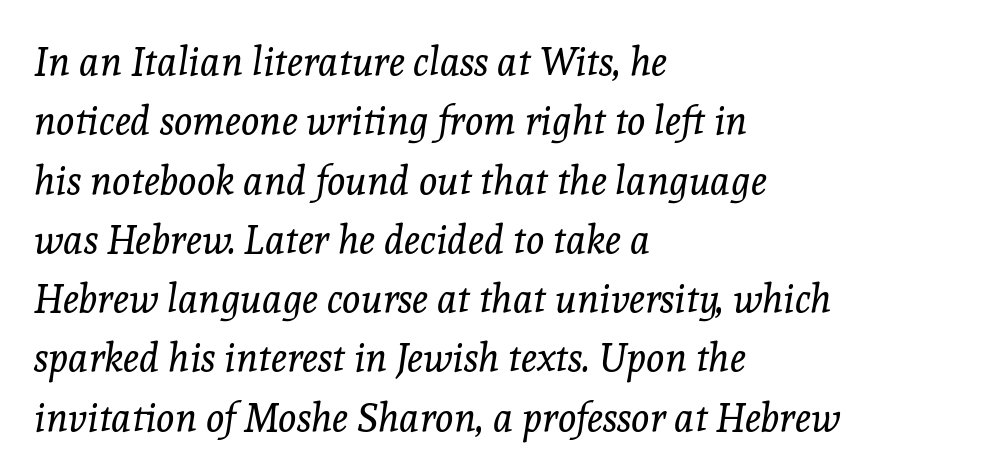
Q: Is the text bold? A: No.
Q: Is the text italic (slanted)? A: Yes, it leans right by about 8 degrees.
Q: Is the typeface a serif or a sans-serif typeface? A: Serif.
Q: Is the text underlined? A: No.
Q: How is the paragraph aligned? A: Left-aligned.
Q: Is the spacing between letters normal or unusually wide? A: Normal.
Q: Is the spacing between lines tight, normal or loose? A: Normal.
Q: Width (condensed, normal, or wide)? A: Normal.
Q: x-height? A: Medium.
Q: Monospaced? A: No.
